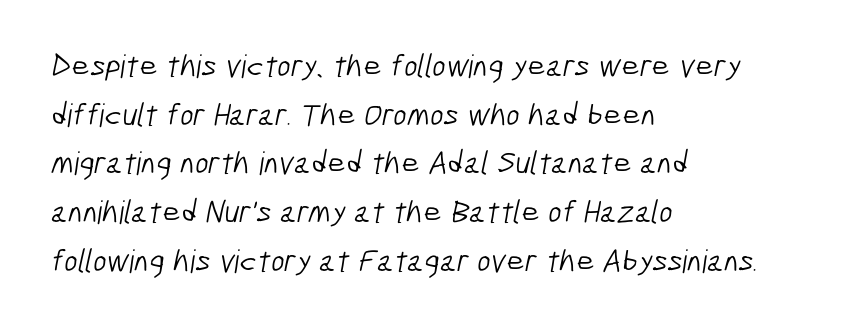
Q: Is the text bold? A: No.
Q: Is the typeface a serif or a sans-serif typeface? A: Sans-serif.
Q: Is the text underlined? A: No.
Q: How is the paragraph aligned? A: Left-aligned.
Q: Is the spacing between letters normal or unusually wide? A: Normal.
Q: Is the spacing between lines tight, normal or loose? A: Normal.
Q: Width (condensed, normal, or wide)? A: Condensed.
Q: Stroke contrast? A: Low.
Q: x-height? A: Medium.
Q: Monospaced? A: No.
